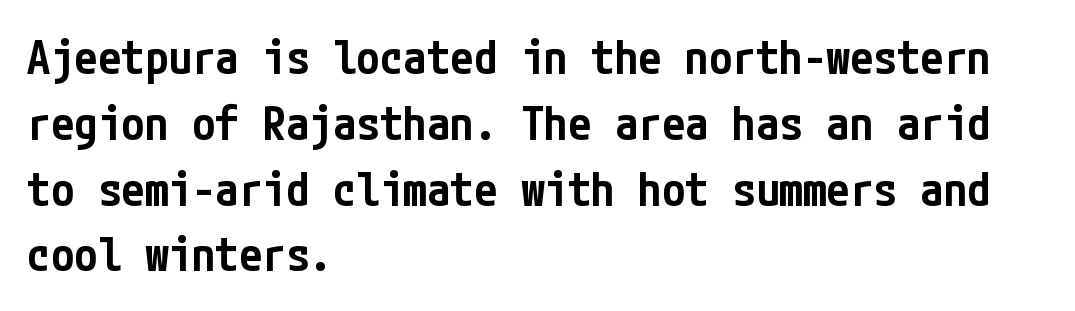
Stroke thickness is moderately raised; the sample reads as semibold. Short note: letters normally spaced. Every row of glyphs begins at an identical x-position on the left. Characters remain perfectly vertical along every line.
